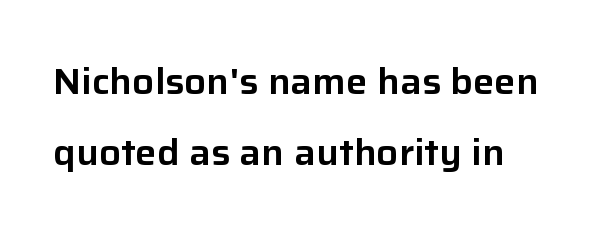
Q: Is the text italic (slanted)? A: No, it is upright.
Q: Is the typeface a serif or a sans-serif typeface? A: Sans-serif.
Q: Is the text underlined? A: No.
Q: How is the paragraph aligned? A: Left-aligned.
Q: Is the spacing between letters normal or unusually wide? A: Normal.
Q: Is the spacing between lines tight, normal or loose? A: Loose.
Q: Width (condensed, normal, or wide)? A: Normal.
Q: Stroke contrast? A: Low.
Q: x-height? A: Medium.
Q: Monospaced? A: No.
